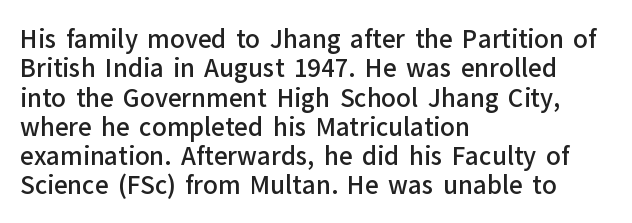
Q: Is the text bold? A: Semi-bold.
Q: Is the text italic (slanted)? A: No, it is upright.
Q: Is the text underlined? A: No.
Q: How is the paragraph aligned? A: Left-aligned.
Q: Is the spacing between letters normal or unusually wide? A: Normal.
